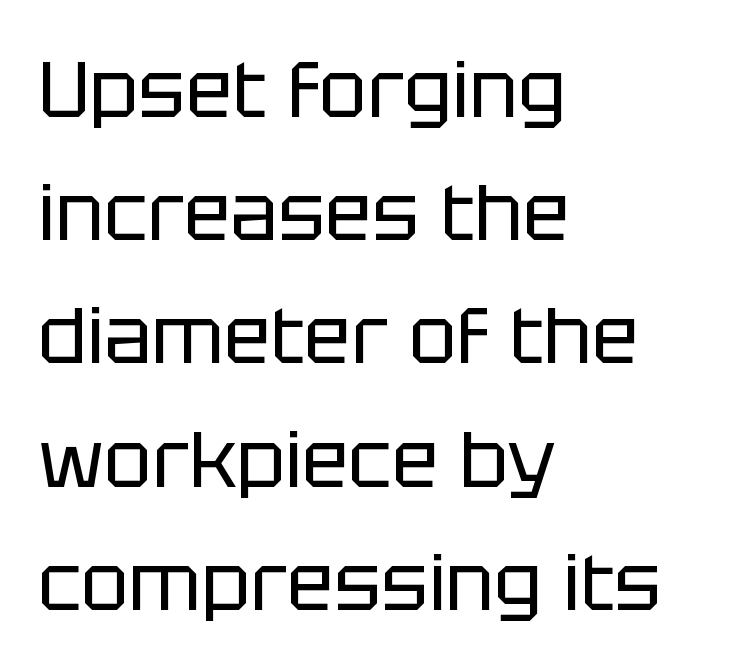
The image shows 79 px regular-weight sans-serif type, upright; set left-aligned, normal line spacing (1.56x), normal letter spacing, not underlined; low stroke contrast and a large x-height.
